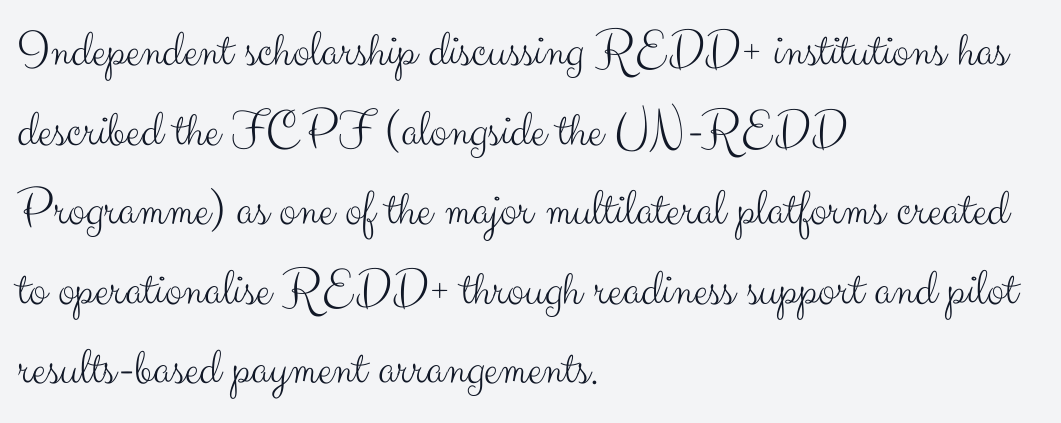
The setting favours the left margin, as ordinary paragraphs usually do. The designer left line spacing at the default. This is sans-serif lettering, the kind often seen on screens and signage. Tracking value appears to be zero — textbook default spacing. The space beneath each line is pristine and unruled. A typesetter would call this proportional, since set widths differ per character.
